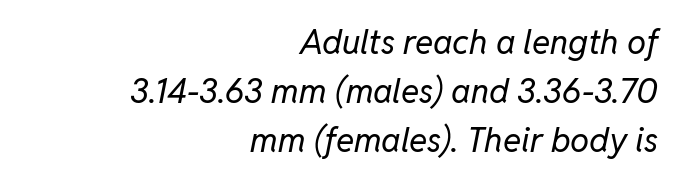
The image shows 34 px regular-weight type, italic (leaning right); set right-aligned, normal line spacing (1.44x), normal letter spacing, not underlined; low stroke contrast and a medium x-height.
